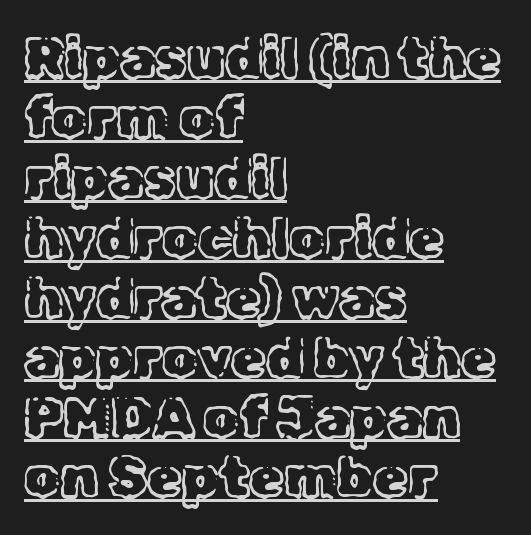
The axis of the letterforms is exactly vertical. Think of a printed novel: that variable character pitch is what you see here. Tightly led — the rows are bunched. Every word sits above its own underline. Is the type heavy? It reads as light-to-regular instead. The horizontal fit of the characters is conventional and even.
